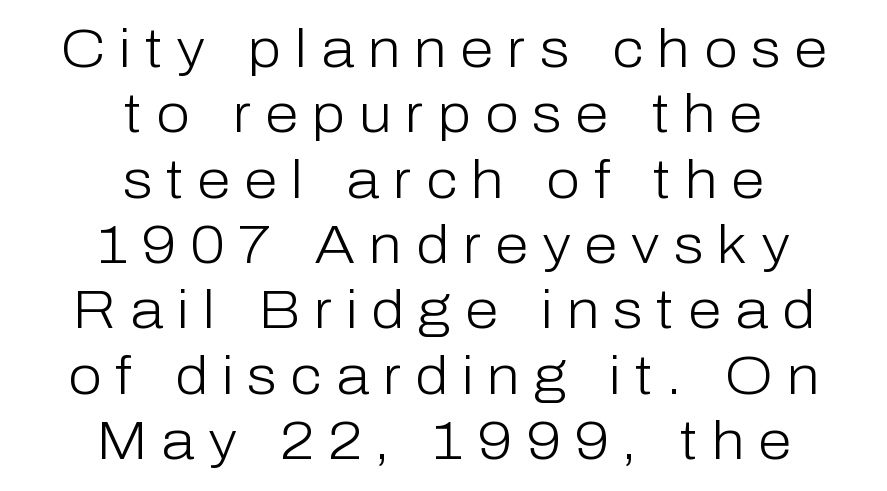
The image shows 54 px light sans-serif type, upright; set centered, line spacing 1.21x, unusually wide letter spacing (+0.26 em), not underlined; low stroke contrast and a medium x-height.
